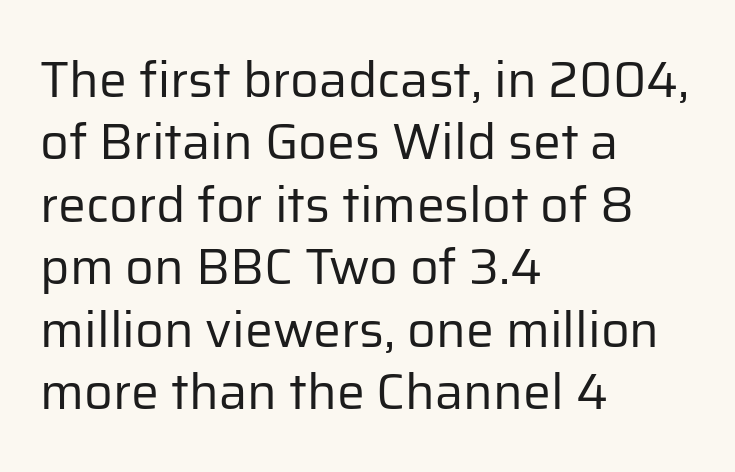
The image shows 50 px regular-weight sans-serif type, upright; set left-aligned, normal line spacing (1.25x), normal letter spacing, not underlined; low stroke contrast and a medium x-height.
